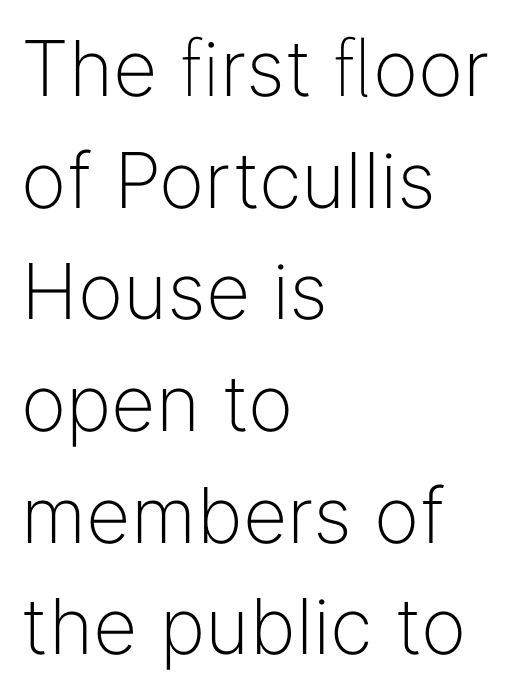
Q: Is the text bold? A: No.
Q: Is the text italic (slanted)? A: No, it is upright.
Q: Is the typeface a serif or a sans-serif typeface? A: Sans-serif.
Q: Is the text underlined? A: No.
Q: How is the paragraph aligned? A: Left-aligned.
Q: Is the spacing between letters normal or unusually wide? A: Normal.
Q: Is the spacing between lines tight, normal or loose? A: Normal.
Q: Width (condensed, normal, or wide)? A: Normal.
Q: Stroke contrast? A: Low.
Q: x-height? A: Medium.
Q: Monospaced? A: No.
